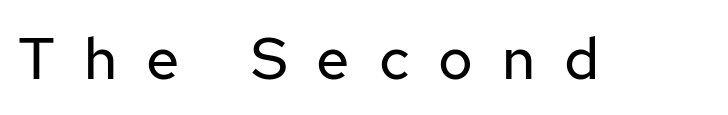
Spacing between characters has been opened up far beyond the box default. Posture: straight, roman, zero tilt. The rendering uses natural spacing where letterforms have individual widths. The passage shown is not bold in any degree. Plain, unruled lines of type.
